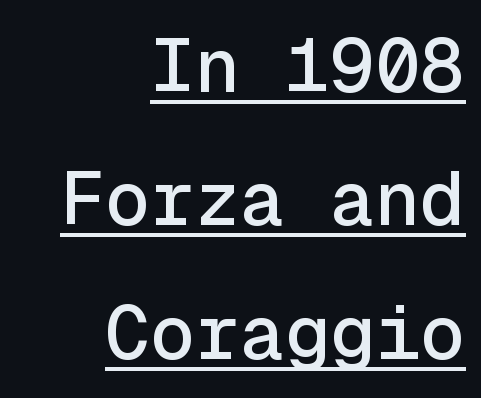
Q: Is the text italic (slanted)? A: No, it is upright.
Q: Is the typeface a serif or a sans-serif typeface? A: Sans-serif.
Q: Is the text underlined? A: Yes.
Q: How is the paragraph aligned? A: Right-aligned.
Q: Is the spacing between letters normal or unusually wide? A: Normal.
Q: Width (condensed, normal, or wide)? A: Normal.
Q: x-height? A: Medium.
Q: Monospaced? A: Yes.
